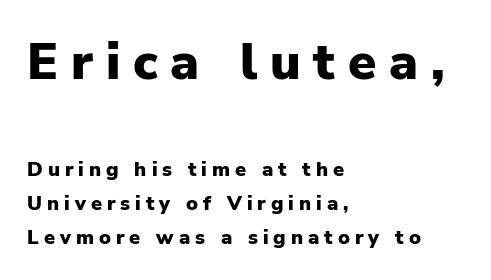
The image shows 51 px heavy sans-serif type, upright; set left-aligned, line spacing 1.71x, unusually wide letter spacing (+0.25 em), not underlined; the first (top) block is 2.55x larger; low stroke contrast and a medium x-height.
